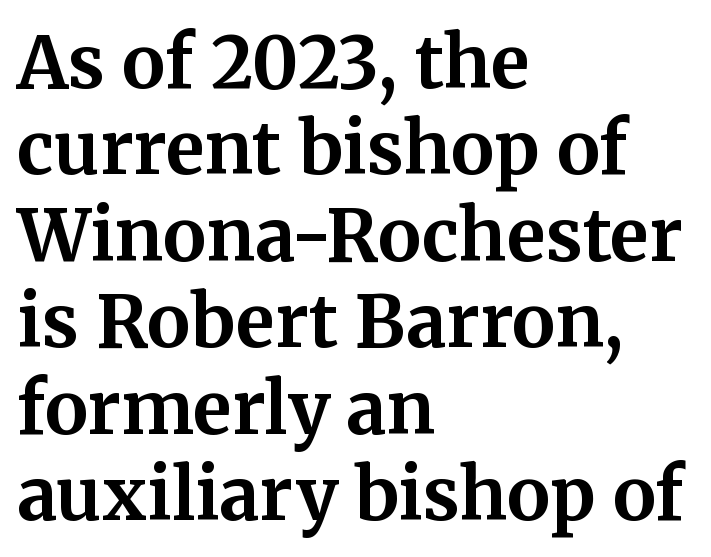
{"serif": "yes", "italic": "no", "bold": "yes", "weight": "bold", "width": "normal", "stroke_contrast": "medium", "x_height": "medium", "monospaced": "no", "underline": "no", "align": "left", "line_spacing_ratio": 1.2, "letter_spacing": "normal", "letter_spacing_em": 0.0, "glyph_px": 72}
